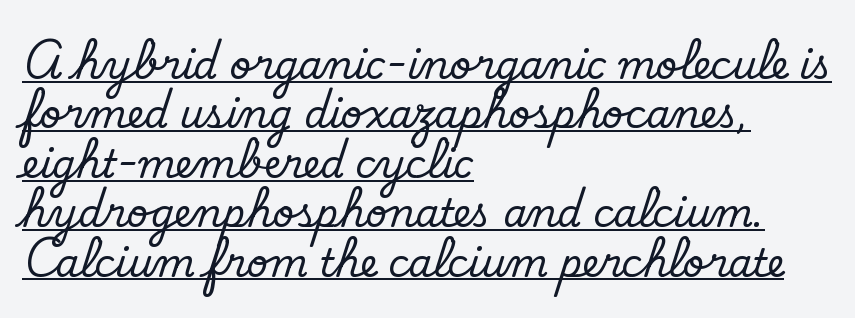
Q: Is the text bold? A: No.
Q: Is the typeface a serif or a sans-serif typeface? A: Sans-serif.
Q: Is the text underlined? A: Yes.
Q: How is the paragraph aligned? A: Left-aligned.
Q: Is the spacing between letters normal or unusually wide? A: Normal.
Q: Is the spacing between lines tight, normal or loose? A: Normal.
Q: Width (condensed, normal, or wide)? A: Normal.
Q: Stroke contrast? A: Low.
Q: x-height? A: Small.
Q: Monospaced? A: No.
